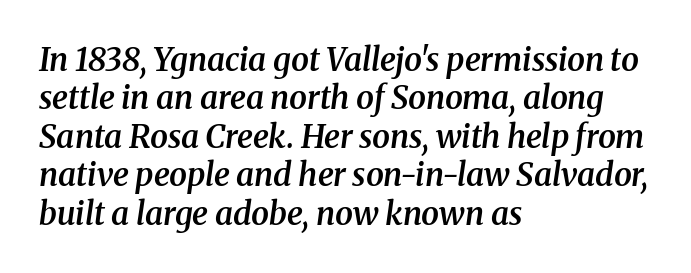
The image shows 32 px semibold serif type, italic (leaning right); set left-aligned, line spacing 1.2x, normal letter spacing, not underlined; medium stroke contrast and a medium x-height.
